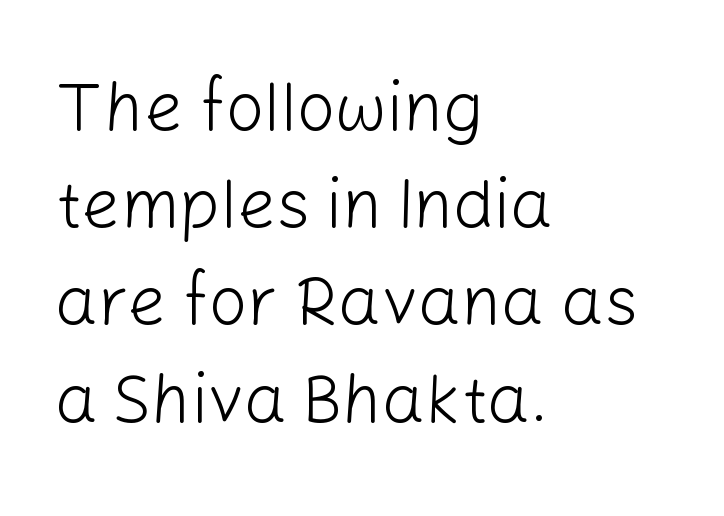
The image shows 68 px light sans-serif type, upright; set left-aligned, normal line spacing (1.43x), normal letter spacing, not underlined; low stroke contrast and a medium x-height.
